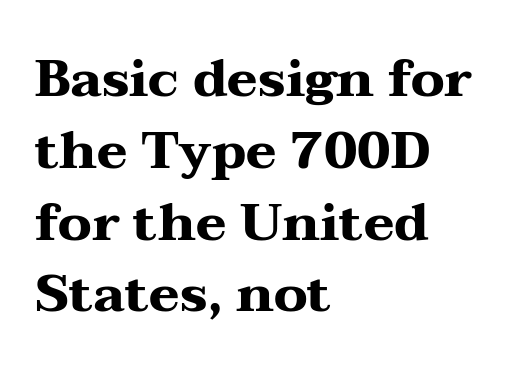
Q: Is the text bold? A: Yes.
Q: Is the text italic (slanted)? A: No, it is upright.
Q: Is the typeface a serif or a sans-serif typeface? A: Serif.
Q: Is the text underlined? A: No.
Q: How is the paragraph aligned? A: Left-aligned.
Q: Is the spacing between letters normal or unusually wide? A: Normal.
Q: Is the spacing between lines tight, normal or loose? A: Normal.
Q: Width (condensed, normal, or wide)? A: Wide.
Q: Stroke contrast? A: Medium.
Q: x-height? A: Medium.
Q: Monospaced? A: No.
